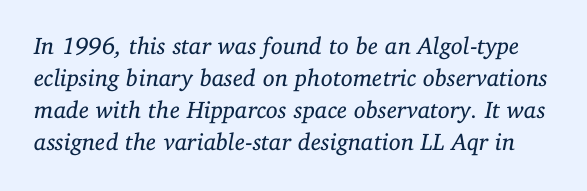
This sample uses plain, unmodified letter spacing. Caption: face not bold, strokes unweighted. In terms of posture, this sample is oblique. The rendering uses a moderate line-height, typical for paragraphs. Beneath every word, the page is bare.
